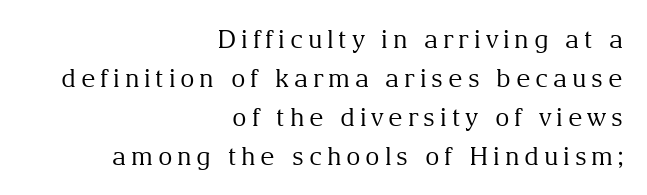
Q: Is the text bold? A: No.
Q: Is the text italic (slanted)? A: No, it is upright.
Q: Is the text underlined? A: No.
Q: How is the paragraph aligned? A: Right-aligned.
Q: Is the spacing between lines tight, normal or loose? A: Normal.
